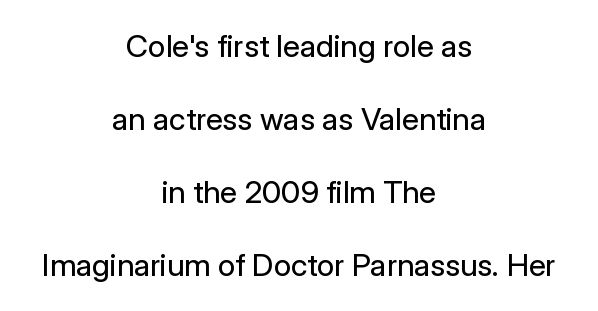
The image shows 31 px regular-weight sans-serif type, upright; set centered, loose line spacing (2.36x), normal letter spacing, not underlined; low stroke contrast and a medium x-height.
